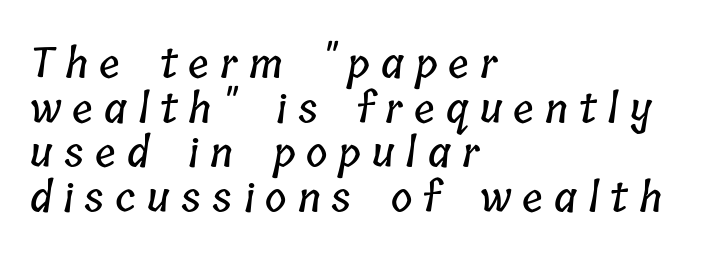
The rendering uses natural spacing where letterforms have individual widths. The paragraph shown leans on its left margin. The designer dialed line spacing down below the default. Descender tails drop into unmarked territory.
